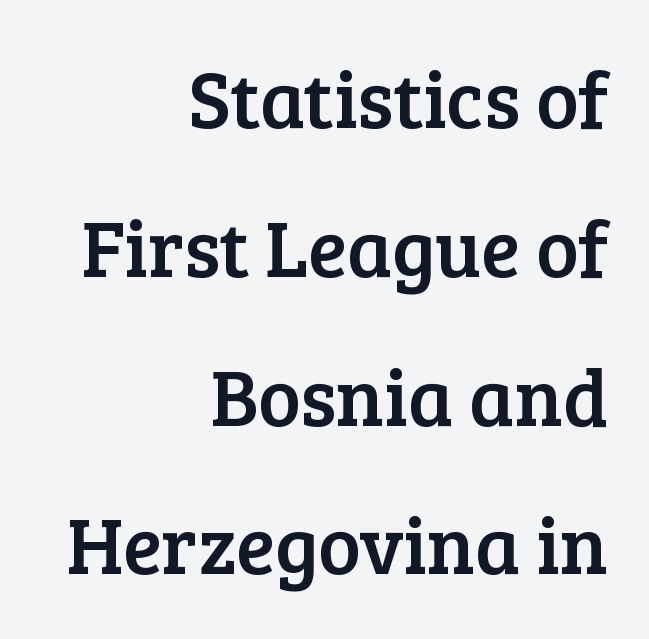
Q: Is the text italic (slanted)? A: No, it is upright.
Q: Is the typeface a serif or a sans-serif typeface? A: Serif.
Q: Is the text underlined? A: No.
Q: How is the paragraph aligned? A: Right-aligned.
Q: Is the spacing between letters normal or unusually wide? A: Normal.
Q: Width (condensed, normal, or wide)? A: Normal.
Q: Stroke contrast? A: Low.
Q: x-height? A: Medium.
Q: Monospaced? A: No.
